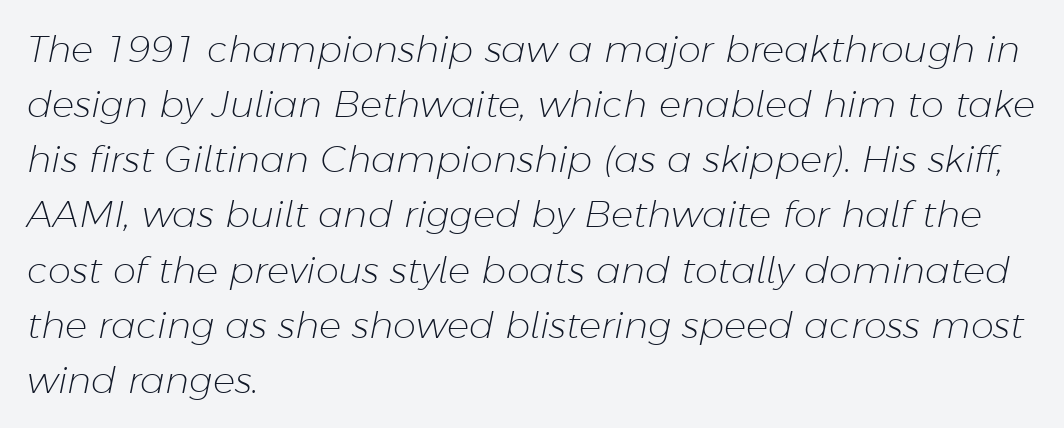
Q: Is the text bold? A: No.
Q: Is the text italic (slanted)? A: Yes, it leans right by about 11 degrees.
Q: Is the text underlined? A: No.
Q: How is the paragraph aligned? A: Left-aligned.
Q: Is the spacing between letters normal or unusually wide? A: Normal.
Q: Is the spacing between lines tight, normal or loose? A: Normal.
Q: Width (condensed, normal, or wide)? A: Normal.
Q: Stroke contrast? A: Low.
Q: x-height? A: Medium.
Q: Monospaced? A: No.
